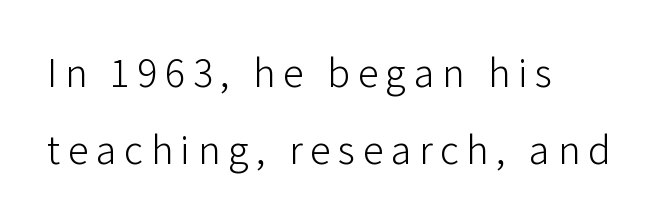
{"serif": "no", "italic": "no", "bold": "no", "weight": "light", "width": "normal", "stroke_contrast": "low", "x_height": "medium", "monospaced": "no", "underline": "no", "align": "left", "line_spacing_ratio": 1.84, "glyph_px": 42}
